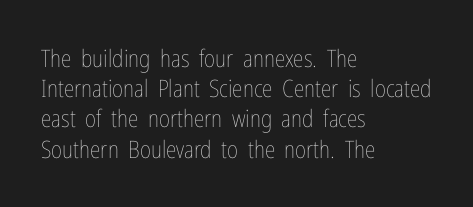
The weight would be labelled regular, book, light, or lighter still. Every stem runs plumb, perpendicular to the baseline. Descender tails drop into unmarked territory. One glance says typical: line gaps are just what's usual.
